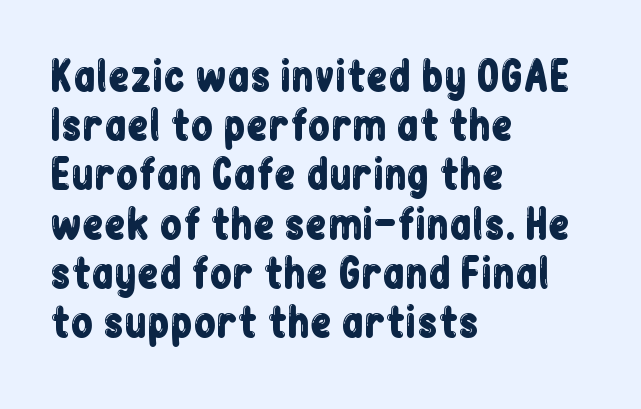
Q: Is the text italic (slanted)? A: No, it is upright.
Q: Is the typeface a serif or a sans-serif typeface? A: Sans-serif.
Q: Is the text underlined? A: No.
Q: How is the paragraph aligned? A: Left-aligned.
Q: Is the spacing between letters normal or unusually wide? A: Normal.
Q: Width (condensed, normal, or wide)? A: Condensed.
Q: Stroke contrast? A: Low.
Q: x-height? A: Medium.
Q: Monospaced? A: No.
